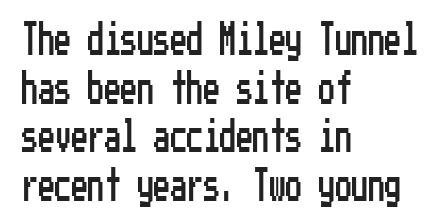
Q: Is the text italic (slanted)? A: No, it is upright.
Q: Is the typeface a serif or a sans-serif typeface? A: Sans-serif.
Q: Is the text underlined? A: No.
Q: How is the paragraph aligned? A: Left-aligned.
Q: Is the spacing between letters normal or unusually wide? A: Normal.
Q: Is the spacing between lines tight, normal or loose? A: Normal.
Q: Width (condensed, normal, or wide)? A: Condensed.
Q: Stroke contrast? A: Low.
Q: x-height? A: Medium.
